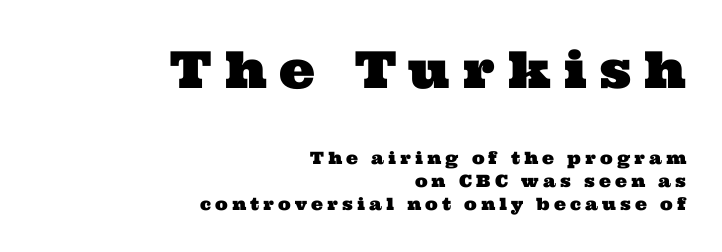
Q: Is the typeface a serif or a sans-serif typeface? A: Serif.
Q: Is the text underlined? A: No.
Q: How is the paragraph aligned? A: Right-aligned.
Q: Is the spacing between letters normal or unusually wide? A: Unusually wide.
Q: Is the spacing between lines tight, normal or loose? A: Normal.
Q: Which block of text is set in a larger size, the first (top) or the second (bottom)? A: The first (top) one.
Q: Width (condensed, normal, or wide)? A: Wide.
Q: Stroke contrast? A: Medium.
Q: x-height? A: Medium.
Q: Monospaced? A: No.
